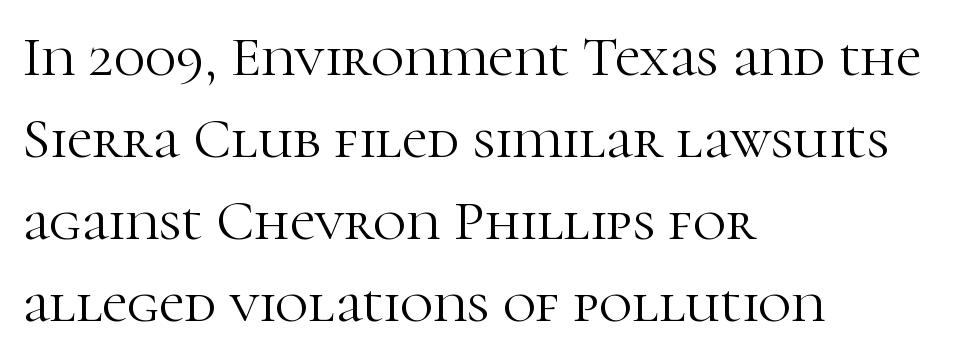
Think of a printed novel: that variable character pitch is what you see here. Stems and bowls with no extra thickness — not bold. Notice how descenders clear the ascenders below comfortably — that's standard leading. Horizontal alignment here is leftward, the default for most running prose. The face used here is rendered with its standard letterfit.
